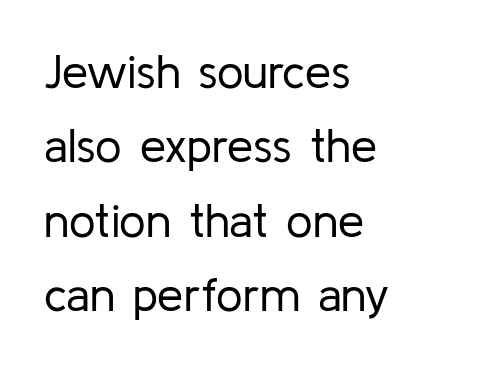
Q: Is the text bold? A: No.
Q: Is the text italic (slanted)? A: No, it is upright.
Q: Is the typeface a serif or a sans-serif typeface? A: Sans-serif.
Q: Is the text underlined? A: No.
Q: How is the paragraph aligned? A: Left-aligned.
Q: Is the spacing between letters normal or unusually wide? A: Normal.
Q: Is the spacing between lines tight, normal or loose? A: Normal.
Q: Width (condensed, normal, or wide)? A: Normal.
Q: Stroke contrast? A: Low.
Q: x-height? A: Medium.
Q: Monospaced? A: No.
